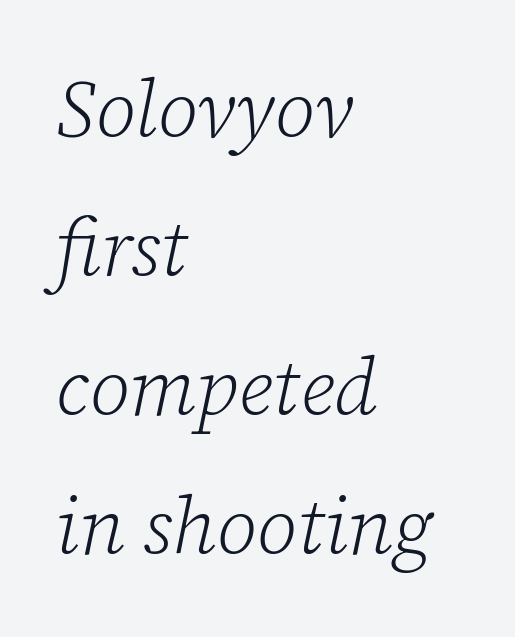
Q: Is the text bold? A: No.
Q: Is the text italic (slanted)? A: Yes, it leans right by about 12 degrees.
Q: Is the typeface a serif or a sans-serif typeface? A: Serif.
Q: Is the text underlined? A: No.
Q: How is the paragraph aligned? A: Left-aligned.
Q: Is the spacing between letters normal or unusually wide? A: Normal.
Q: Width (condensed, normal, or wide)? A: Normal.
Q: Stroke contrast? A: Low.
Q: x-height? A: Medium.
Q: Monospaced? A: No.
